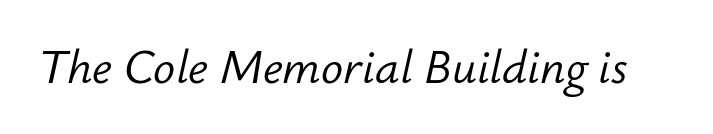
These lines are rendered in a variable-pitch font. Each word holds together tightly as a unit, with standard inter-letter gaps. The specimen reads as italic at a glance. The typeface has the unassuming heft of standard copy or less.
